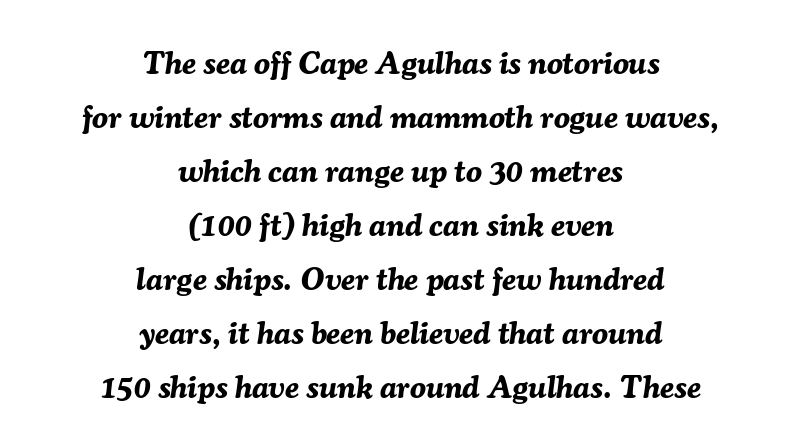
Caption: standard tracking, unaltered. Heavy-handed strokes throughout: this text is bold. These lines are centered, leaving both edges ragged. Does the lettering tilt? It does — this is italic. Clear beneath every line of the passage. Compared with typical paragraphs, the rows here are spaced about the same.
